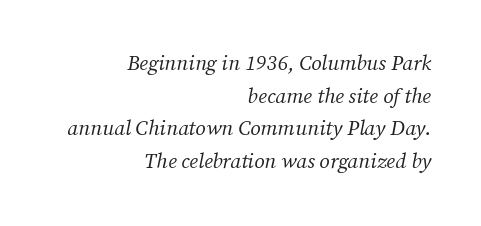
{"italic": "yes", "lean": "right", "slant_degrees": 12, "bold": "no", "underline": "no", "align": "right", "line_spacing": "normal", "line_spacing_ratio": 1.55, "letter_spacing": "normal", "letter_spacing_em": 0.0, "glyph_px": 21}
